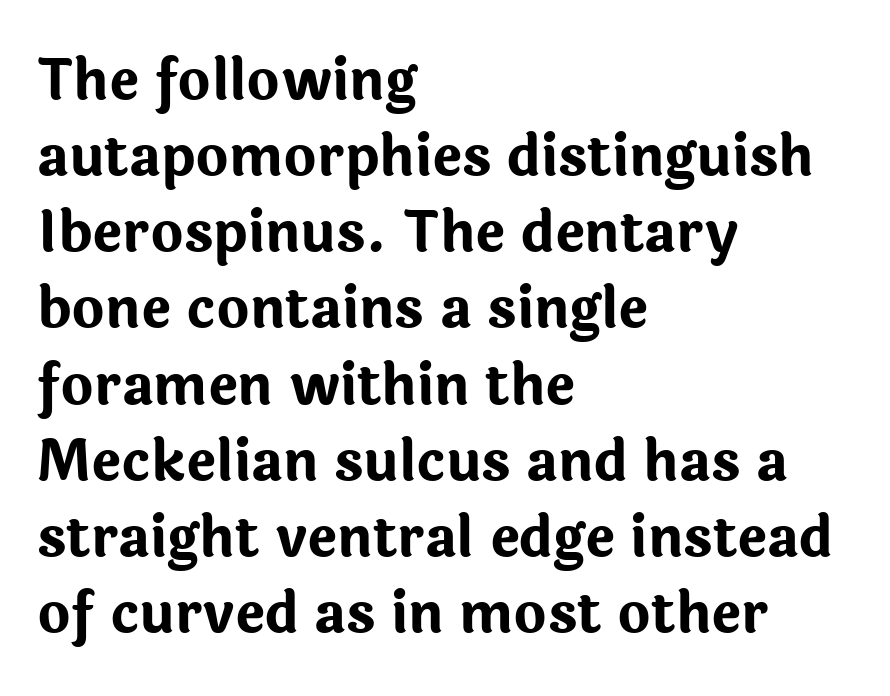
The rows are spaced the way most documents space them. Upright lettering throughout. You could call the tracking neutral — neither tight nor loose. The rag falls on the right side of this text block. Stroke terminals: plain, sans-serif.
